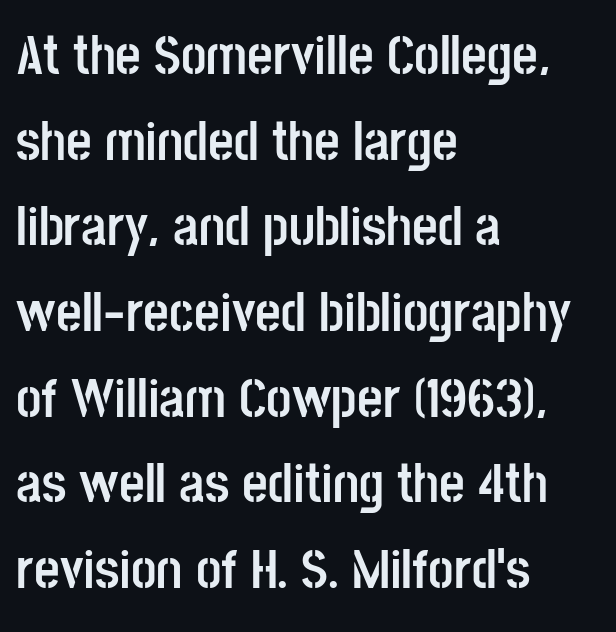
Q: Is the text bold? A: Yes.
Q: Is the text italic (slanted)? A: No, it is upright.
Q: Is the typeface a serif or a sans-serif typeface? A: Sans-serif.
Q: Is the text underlined? A: No.
Q: How is the paragraph aligned? A: Left-aligned.
Q: Is the spacing between letters normal or unusually wide? A: Normal.
Q: Is the spacing between lines tight, normal or loose? A: Normal.
Q: Width (condensed, normal, or wide)? A: Condensed.
Q: Stroke contrast? A: Low.
Q: x-height? A: Large.
Q: Monospaced? A: No.
